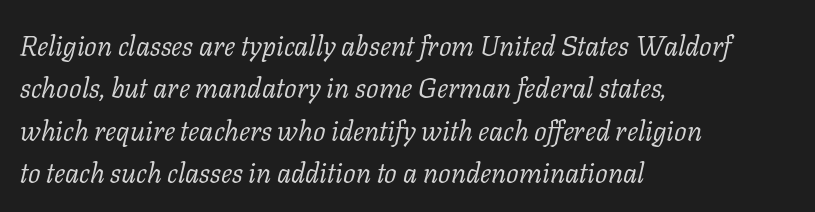
Q: Is the text bold? A: No.
Q: Is the text italic (slanted)? A: Yes, it leans right by about 11 degrees.
Q: Is the typeface a serif or a sans-serif typeface? A: Serif.
Q: Is the text underlined? A: No.
Q: How is the paragraph aligned? A: Left-aligned.
Q: Is the spacing between letters normal or unusually wide? A: Normal.
Q: Is the spacing between lines tight, normal or loose? A: Normal.
Q: Width (condensed, normal, or wide)? A: Normal.
Q: Stroke contrast? A: Low.
Q: x-height? A: Medium.
Q: Monospaced? A: No.
